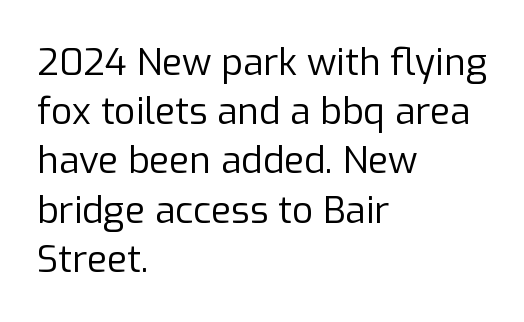
Designer's note — italics off, roman on. Is the type heavy? It reads as light-to-regular instead. Here the designer chose a conventional face with non-uniform glyph widths. Beneath every word, the page is bare.
